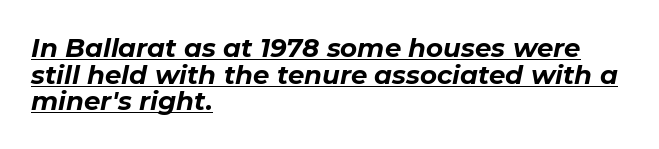
In CSS terms this would be text-align: left. There's an unmistakable incline to the writing here. On the weight axis this lands at bold, roughly 700. The passage shown has conventional tracking throughout. These lines huddle together more closely than default settings would place them. This rendering features underlined lettering.
